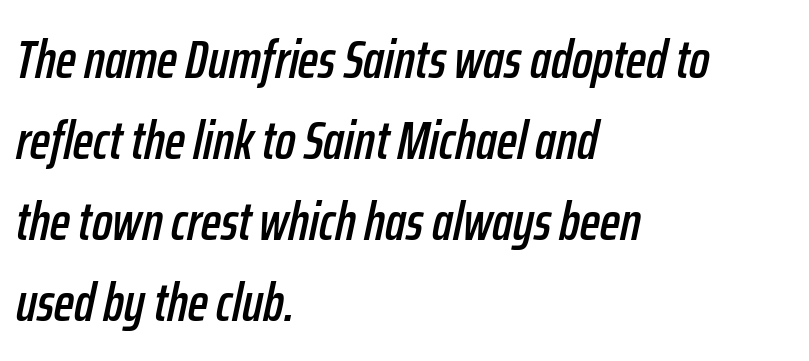
Q: Is the text italic (slanted)? A: Yes, it leans right by about 12 degrees.
Q: Is the text underlined? A: No.
Q: How is the paragraph aligned? A: Left-aligned.
Q: Is the spacing between letters normal or unusually wide? A: Normal.
Q: Is the spacing between lines tight, normal or loose? A: Normal.
Q: Width (condensed, normal, or wide)? A: Condensed.
Q: Stroke contrast? A: Low.
Q: x-height? A: Medium.
Q: Monospaced? A: No.
